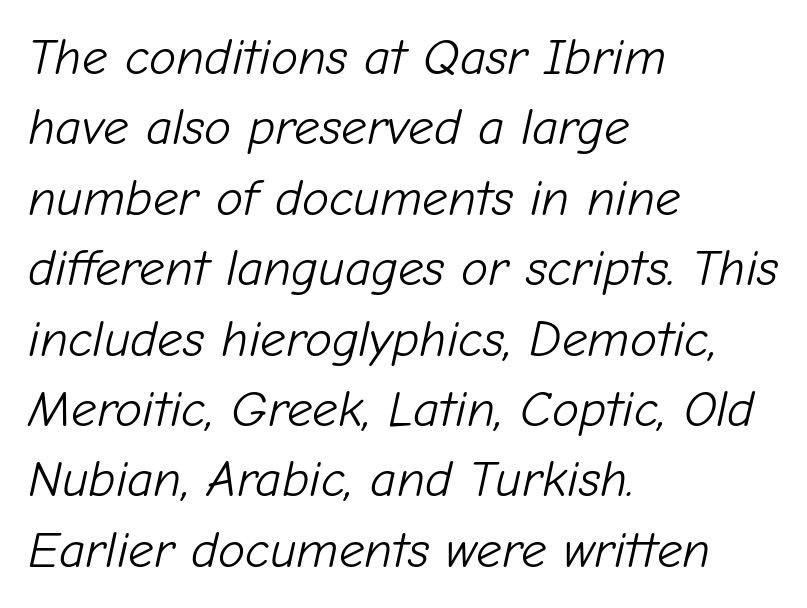
Q: Is the text bold? A: No.
Q: Is the text italic (slanted)? A: Yes, it leans right by about 12 degrees.
Q: Is the text underlined? A: No.
Q: How is the paragraph aligned? A: Left-aligned.
Q: Is the spacing between letters normal or unusually wide? A: Normal.
Q: Is the spacing between lines tight, normal or loose? A: Normal.
Q: Width (condensed, normal, or wide)? A: Normal.
Q: Stroke contrast? A: Low.
Q: x-height? A: Medium.
Q: Monospaced? A: No.
